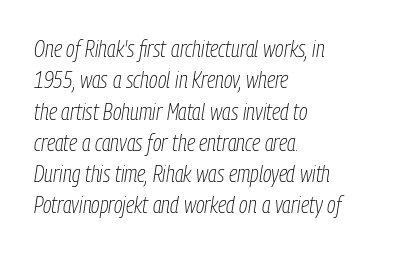
The image shows 23 px text type, italic (leaning right); set left-aligned, normal line spacing (1.36x), normal letter spacing, not underlined.
